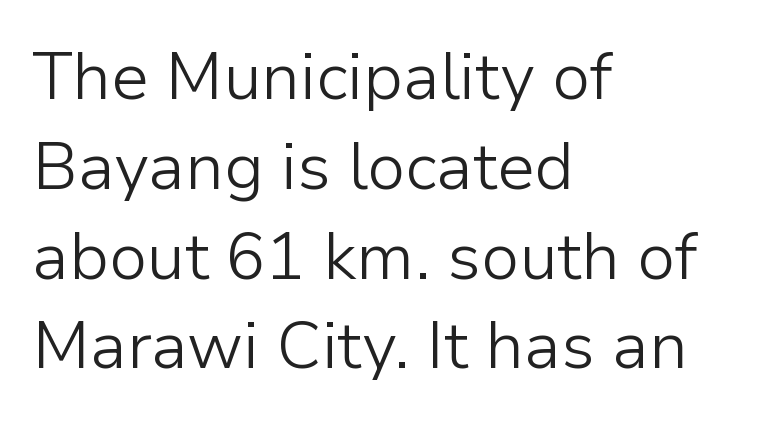
The image shows 66 px light sans-serif type, upright; set left-aligned, normal line spacing (1.36x), normal letter spacing, not underlined; low stroke contrast and a medium x-height.
